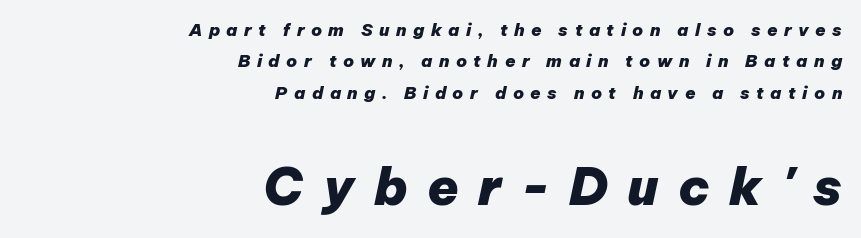
Q: Is the text bold? A: Yes.
Q: Is the text italic (slanted)? A: Yes, it leans right by about 12 degrees.
Q: Is the text underlined? A: No.
Q: How is the paragraph aligned? A: Right-aligned.
Q: Is the spacing between letters normal or unusually wide? A: Unusually wide.
Q: Which block of text is set in a larger size, the first (top) or the second (bottom)? A: The second (bottom) one.
Q: Width (condensed, normal, or wide)? A: Normal.
Q: Stroke contrast? A: Low.
Q: x-height? A: Medium.
Q: Monospaced? A: No.
